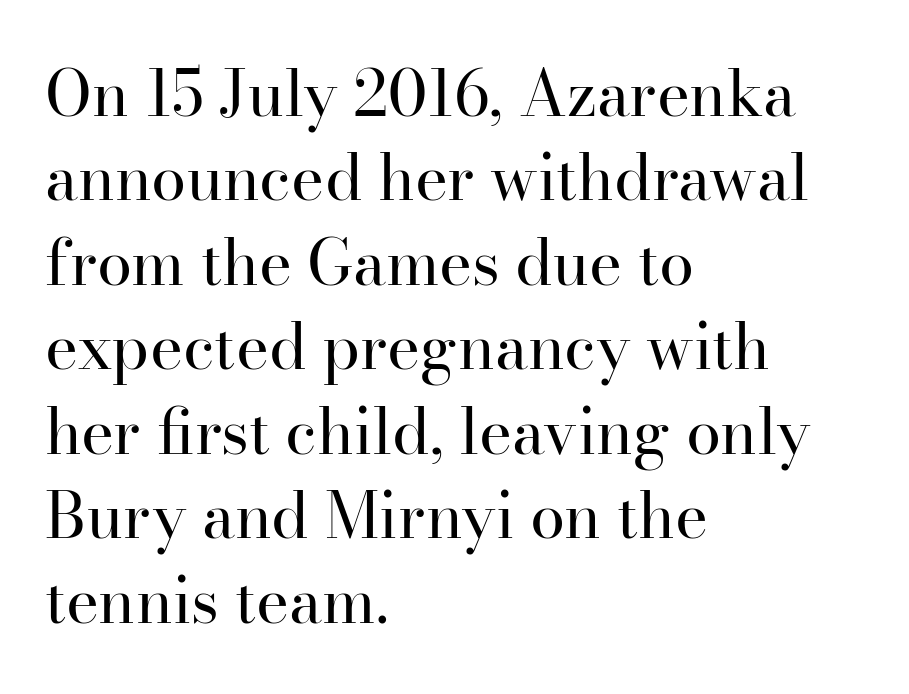
Each new line begins a customary step beneath the previous one. There is no visible air inserted between adjacent glyphs. A typesetter would label this face a serif. The space beneath each line is pristine and unruled.
